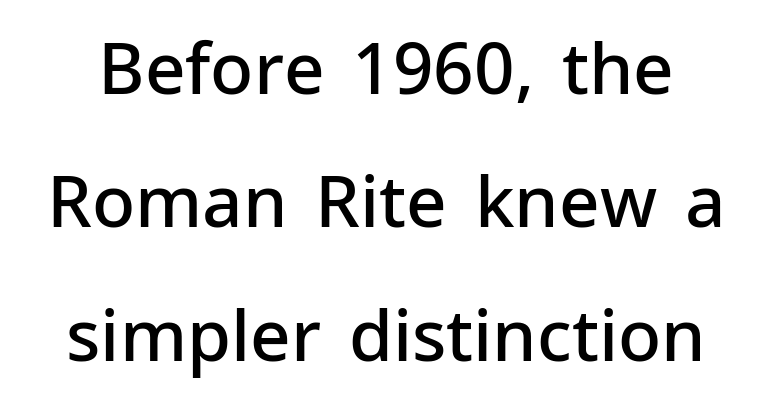
{"serif": "no", "italic": "no", "bold": "semi", "weight": "semibold", "width": "normal", "stroke_contrast": "low", "x_height": "medium", "monospaced": "no", "underline": "no", "line_spacing_ratio": 1.88, "letter_spacing": "normal", "letter_spacing_em": 0.0, "glyph_px": 71}
